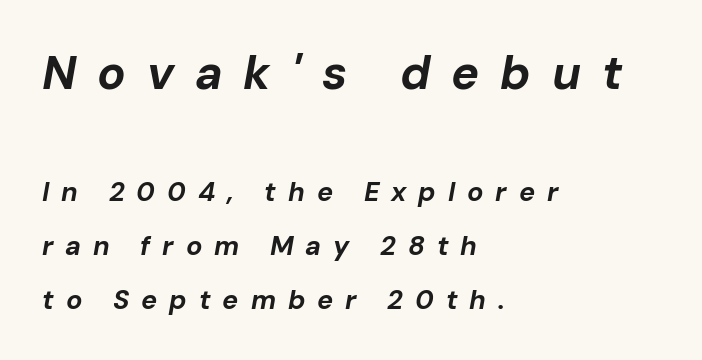
The image shows 47 px bold type, italic (leaning right); set left-aligned, loose line spacing (2.0x), unusually wide letter spacing (+0.44 em), not underlined; the first (top) block is 1.74x larger; low stroke contrast and a medium x-height.
